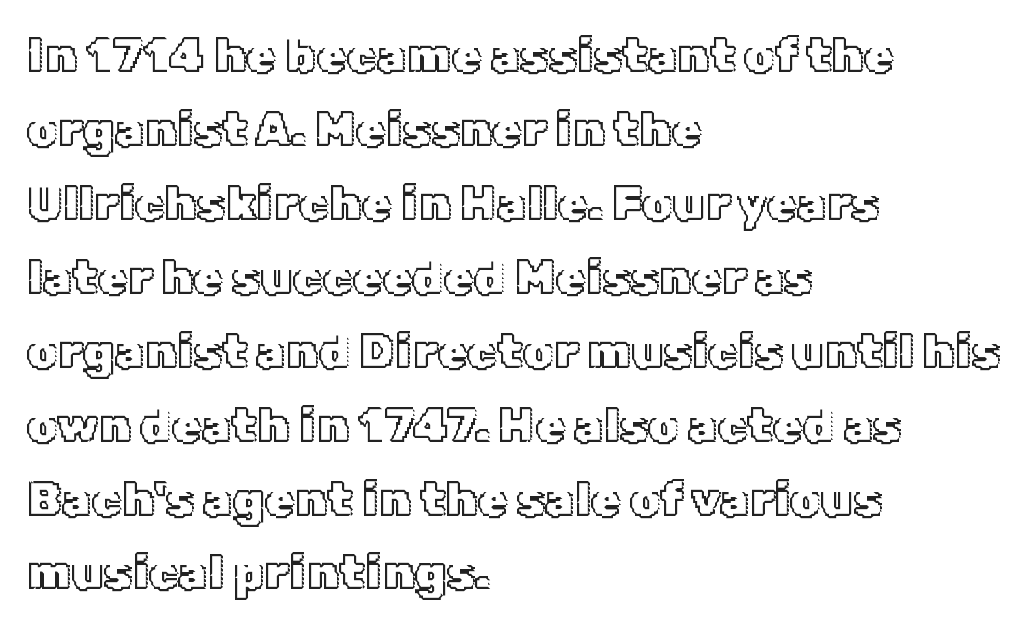
Q: Is the text italic (slanted)? A: No, it is upright.
Q: Is the text underlined? A: No.
Q: How is the paragraph aligned? A: Left-aligned.
Q: Is the spacing between letters normal or unusually wide? A: Normal.
Q: Is the spacing between lines tight, normal or loose? A: Normal.
Q: Width (condensed, normal, or wide)? A: Normal.
Q: x-height? A: Medium.
Q: Monospaced? A: No.
